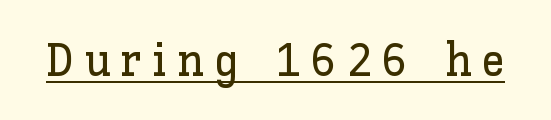
This sample uses expanded letter spacing, leaving extra air between glyphs. Emphasis is given by a line drawn under the lettering. Notice how the stems are strictly vertical — no italics here. The letters advance in unequal steps, a hallmark of proportional type.
